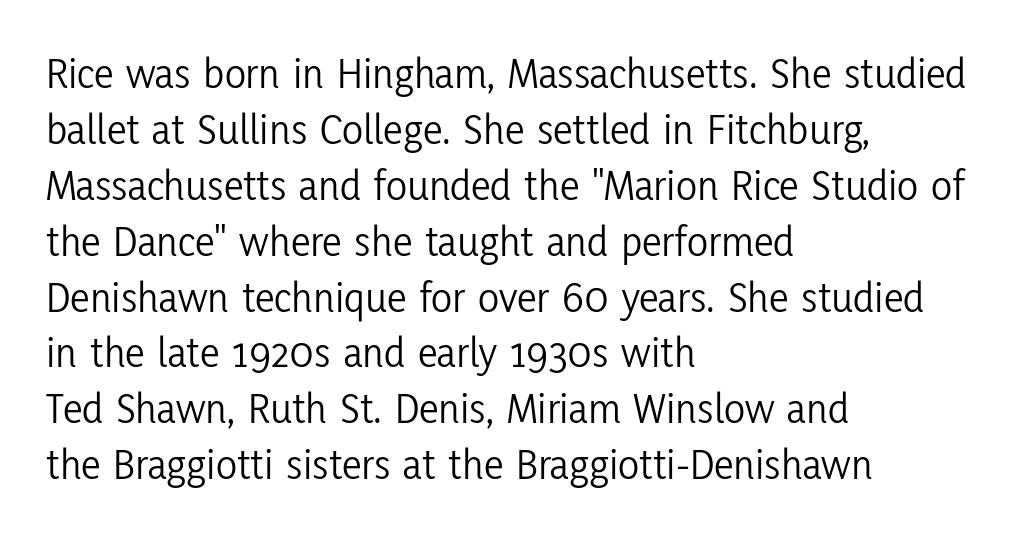
The image shows 44 px light, condensed sans-serif type, upright; set left-aligned, normal line spacing (1.27x), normal letter spacing, not underlined; low stroke contrast and a medium x-height.
